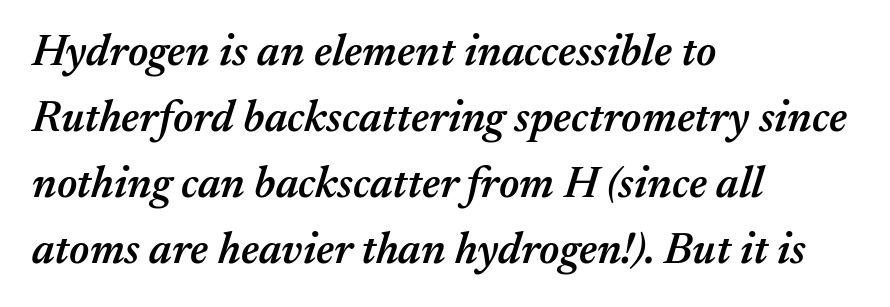
A typesetter would call this proportional, since set widths differ per character. The line-height multiplier appears to be the usual default. The zone under the glyphs is completely vacant. Observe the lean: these are italic letterforms.
